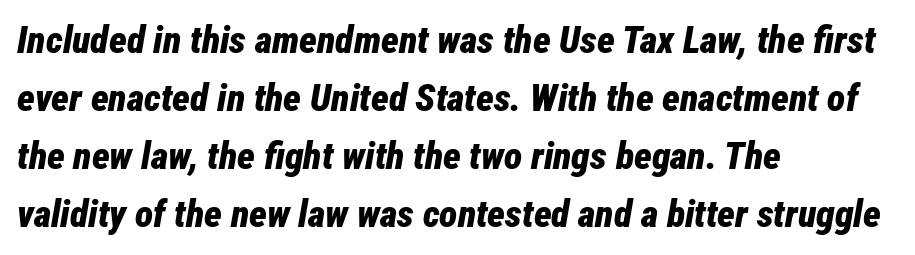
The image shows 38 px bold, condensed type, italic (leaning right); set left-aligned, normal line spacing (1.53x), normal letter spacing, not underlined; low stroke contrast and a medium x-height.
